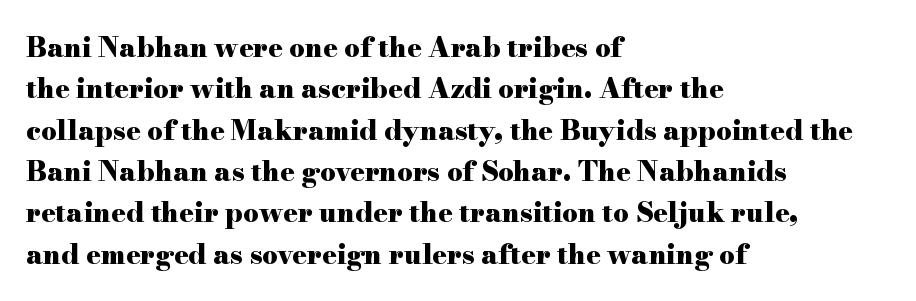
This block has exactly the height ordinary leading produces. The letterforms sit shoulder to shoulder at normal distance. On the weight axis this lands at bold, roughly 700. Line beginnings align vertically; line endings do not. A roman cut, with each character standing at attention.
